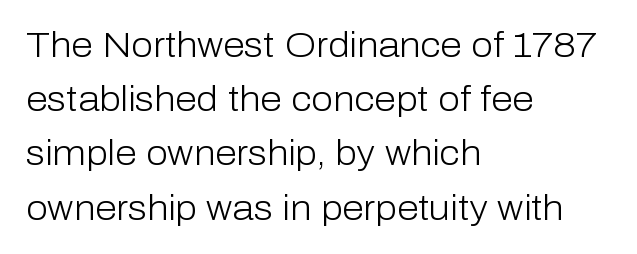
The face used here is rendered with its standard letterfit. The rows are spaced the way most documents space them. A typesetter would call this proportional, since set widths differ per character. Lines of text with bare space underneath. A quiet, ordinary-to-light weight characterises the typeface.
